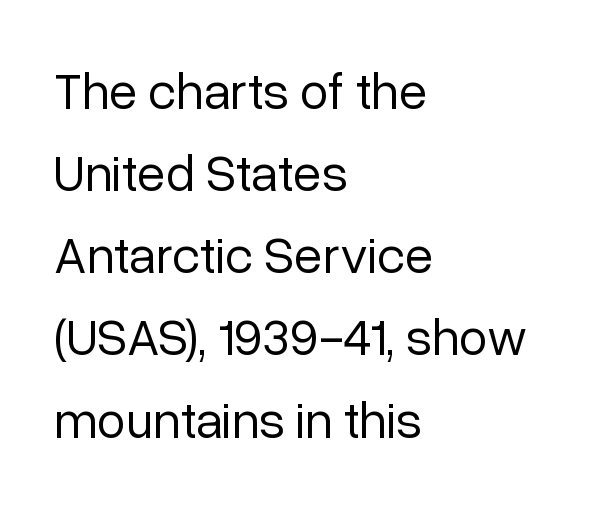
Q: Is the text bold? A: No.
Q: Is the text italic (slanted)? A: No, it is upright.
Q: Is the typeface a serif or a sans-serif typeface? A: Sans-serif.
Q: Is the text underlined? A: No.
Q: How is the paragraph aligned? A: Left-aligned.
Q: Is the spacing between letters normal or unusually wide? A: Normal.
Q: Is the spacing between lines tight, normal or loose? A: Normal.
Q: Width (condensed, normal, or wide)? A: Normal.
Q: Stroke contrast? A: Low.
Q: x-height? A: Medium.
Q: Monospaced? A: No.
